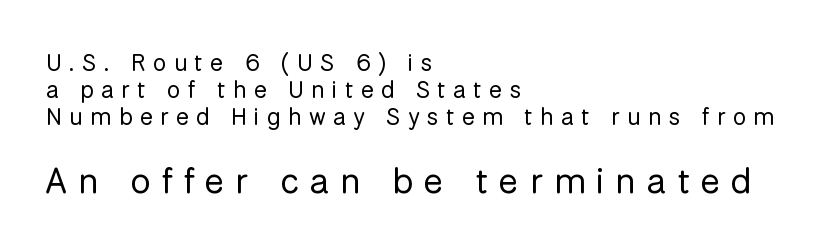
Posture: straight, roman, zero tilt. In this sample the second text group is rendered at the bigger scale. Stroke thickness stays within the range of a standard reading face or lighter. Leading: reduced.
